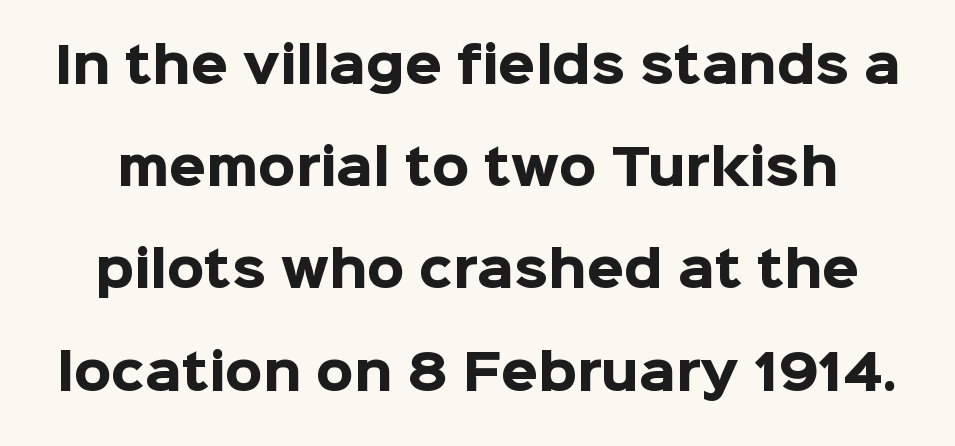
The passage shown stacks its lines with a broad gap. Tall strokes in this sample are plumb rather than angled. This rendering employs a face without finishing strokes, i.e., a sans-serif. The horizontal fit of the characters is conventional and even. Its strokes are broad and dark, the hallmark of bold type.
